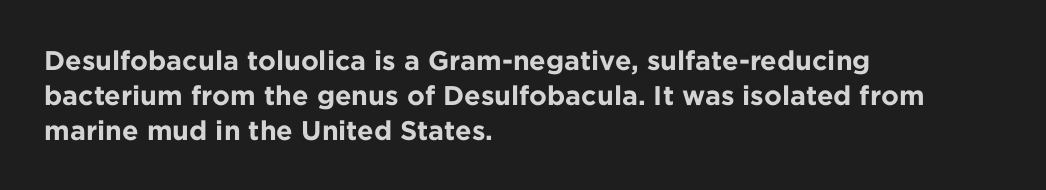
The words here are not underlined. Style check: upright. Typesetter's note: full bold, strokes at maximum text heaviness. Left-aligned paragraph, ragged on the right. One glance says typical: line gaps are just what's usual. Look at the tracking — it's just the regular setting, nothing added.
